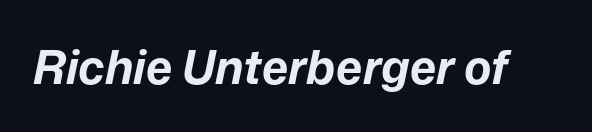
Q: Is the text bold? A: Yes.
Q: Is the text italic (slanted)? A: Yes, it leans right by about 12 degrees.
Q: Is the text underlined? A: No.
Q: Is the spacing between letters normal or unusually wide? A: Normal.
Q: Width (condensed, normal, or wide)? A: Normal.
Q: Stroke contrast? A: Low.
Q: x-height? A: Medium.
Q: Monospaced? A: No.
